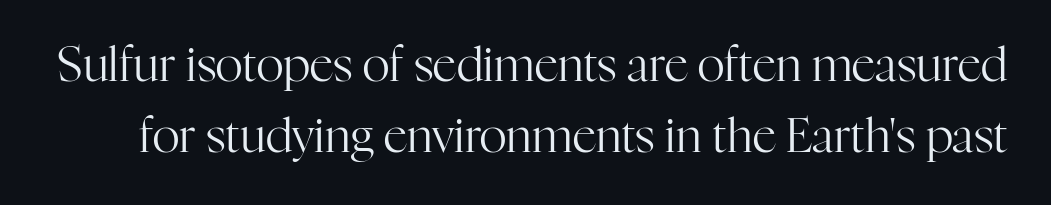
The letters stand straight up with perfectly vertical stems. Weight: in the light-to-regular range. The typeface chosen for these lines features serifs. Note the varied advance widths — an 'i' is clearly narrower than an 'm'.
